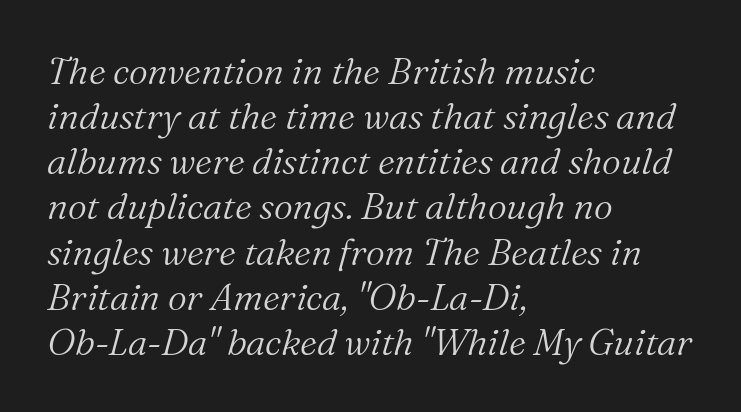
The font sits on the lighter half of the weight spectrum, regular included. Are there feet on the stems? There are — it's a serif. You could not count columns in this text — the font is proportionally spaced. Glyph-to-glyph distance matches everyday printed text. Does the lettering tilt? It does — this is italic.
